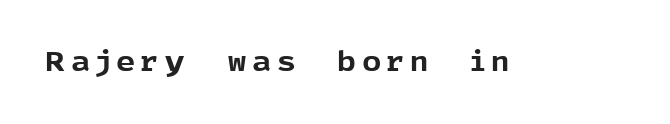
{"italic": "no", "bold": "yes", "underline": "no", "glyph_px": 27}
